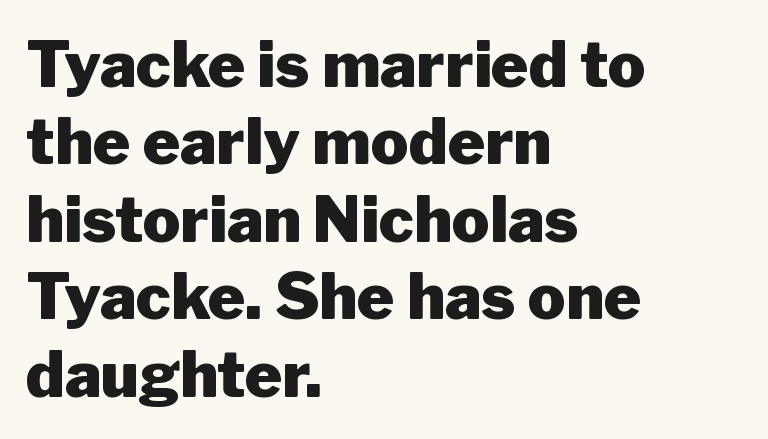
Q: Is the text bold? A: Yes.
Q: Is the text italic (slanted)? A: No, it is upright.
Q: Is the typeface a serif or a sans-serif typeface? A: Sans-serif.
Q: Is the text underlined? A: No.
Q: How is the paragraph aligned? A: Left-aligned.
Q: Is the spacing between letters normal or unusually wide? A: Normal.
Q: Width (condensed, normal, or wide)? A: Normal.
Q: Stroke contrast? A: Low.
Q: x-height? A: Medium.
Q: Monospaced? A: No.
